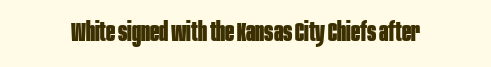
Q: Is the text bold? A: Yes.
Q: Is the text italic (slanted)? A: No, it is upright.
Q: Is the text underlined? A: No.
Q: Is the spacing between letters normal or unusually wide? A: Normal.
